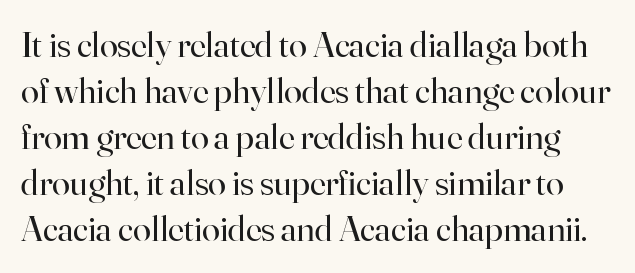
The image shows 36 px regular-weight serif type, upright; set normal line spacing (1.28x), normal letter spacing, not underlined; high stroke contrast and a small x-height.
